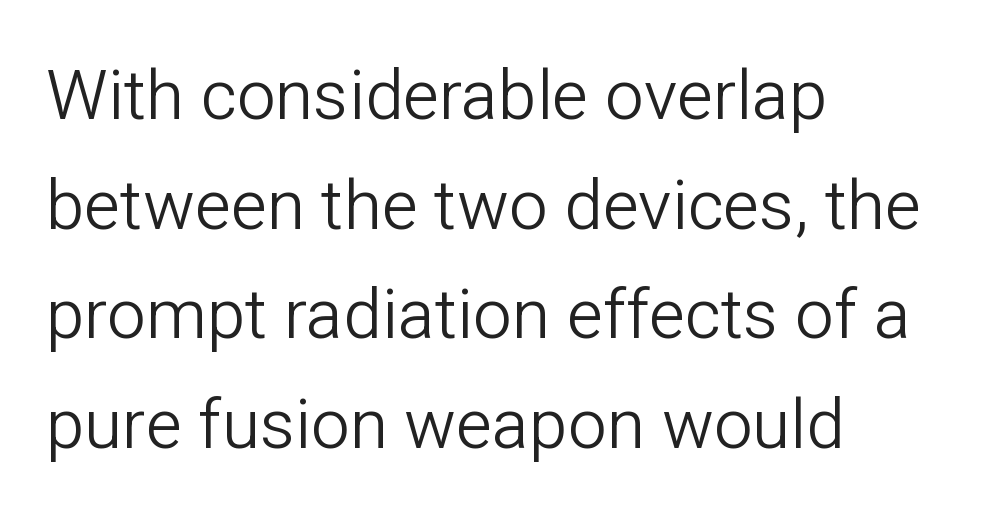
Reading down the column, the eye jumps a familiar distance to each next line. Glyph-to-glyph distance matches everyday printed text. Notice how the passage keeps a crisp vertical edge on the left only. Nothing heavy about these letters — not bold at all.
